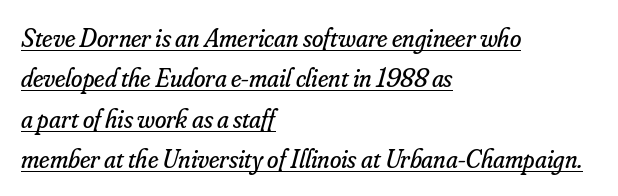
{"italic": "yes", "lean": "right", "slant_degrees": 16, "bold": "no", "underline": "yes", "align": "left", "line_spacing": "normal", "line_spacing_ratio": 1.55, "letter_spacing": "normal", "letter_spacing_em": 0.0, "glyph_px": 26}
